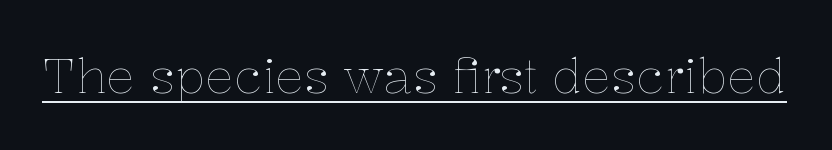
The image shows 48 px thin type, upright; set normal letter spacing, underlined; low stroke contrast and a medium x-height.
